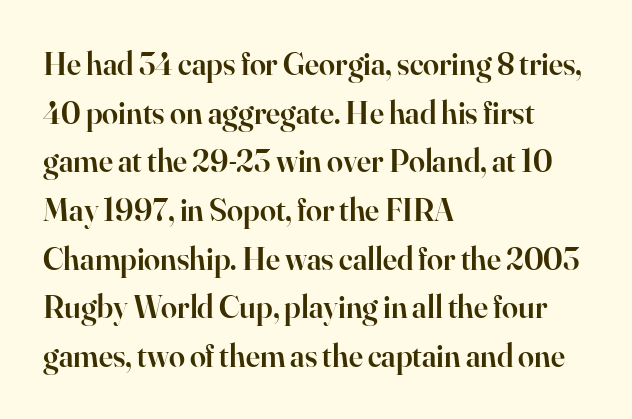
The rendering uses natural spacing where letterforms have individual widths. Only glyphs here, with clear space below each row. Summary of vertical rhythm: regular, with standard interline spacing. Examine the stroke ends and you'll spot serifs. Letter spacing: default.
